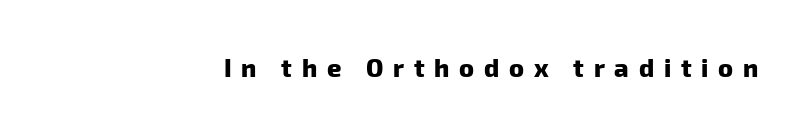
{"bold": "yes", "underline": "no", "letter_spacing": "wide", "letter_spacing_em": 0.39, "glyph_px": 25}
